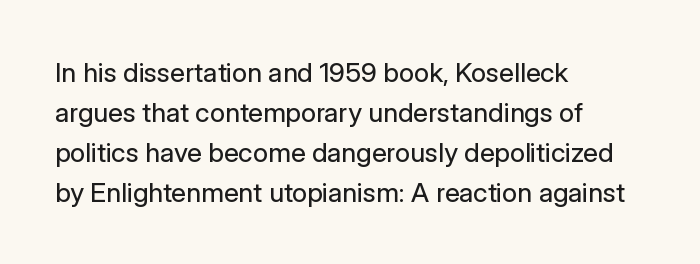
Italic: no, the glyphs are upright roman. Observe the ordinary spacing: letters are neighbours, not strangers. Line spacing here is normal. The zone under the glyphs is completely vacant. These lines stack with their left ends in a neat column.
